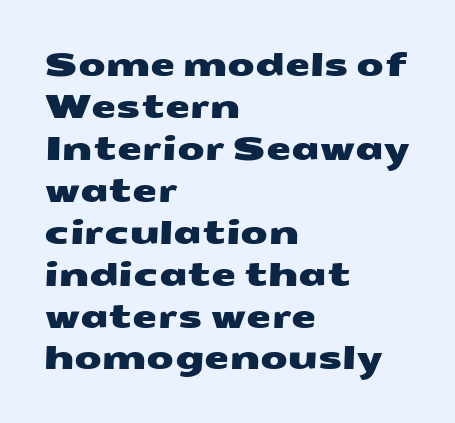
Q: Is the typeface a serif or a sans-serif typeface? A: Sans-serif.
Q: Is the text underlined? A: No.
Q: How is the paragraph aligned? A: Left-aligned.
Q: Is the spacing between letters normal or unusually wide? A: Normal.
Q: Is the spacing between lines tight, normal or loose? A: Normal.
Q: Width (condensed, normal, or wide)? A: Wide.
Q: Stroke contrast? A: Medium.
Q: x-height? A: Medium.
Q: Monospaced? A: No.
